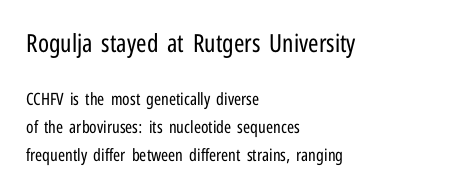
The words here are not underlined. Regarding leading, the lines here are spaced in the standard way. Posture: straight, roman, zero tilt. The rendering keeps characters at their native spacing. A student would call this left alignment; a typographer would say flush left, rag right.
